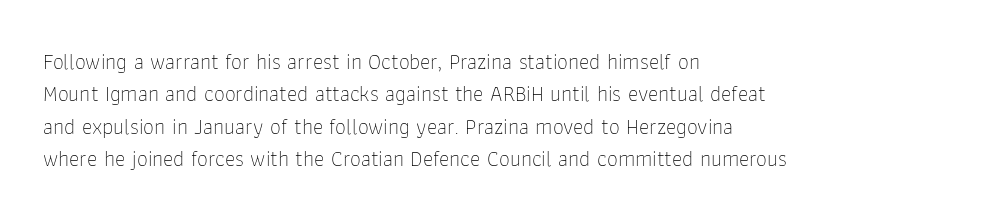
Does extra space separate the letters? No, they use regular spacing. Compared with a typical body face, this is equally light or lighter still. Casual observation: everything's shoved over to the left. This sample keeps an unexceptional amount of space between lines.
